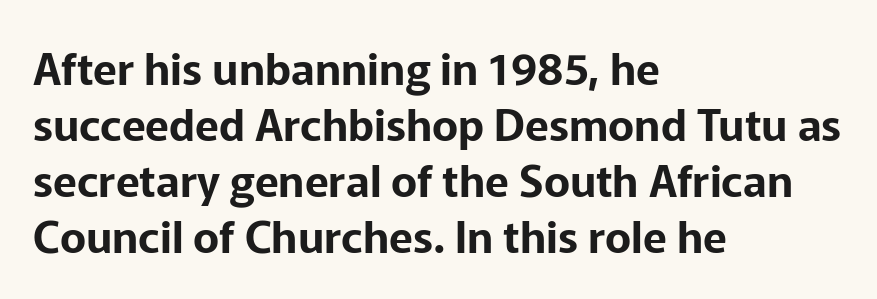
The image shows 44 px sans-serif type, upright; set left-aligned, normal line spacing (1.27x), normal letter spacing, not underlined; low stroke contrast and a medium x-height.
